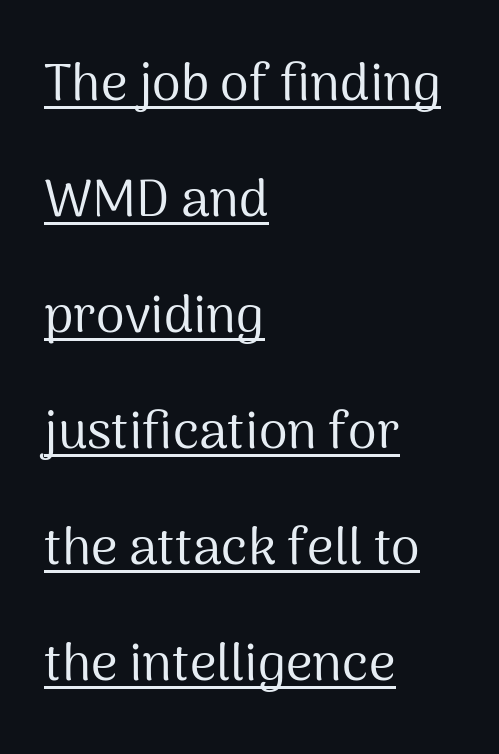
{"serif": "no", "italic": "no", "bold": "no", "weight": "regular", "width": "normal", "stroke_contrast": "medium", "x_height": "medium", "monospaced": "no", "underline": "yes", "align": "left", "line_spacing": "loose", "line_spacing_ratio": 2.23, "letter_spacing": "normal", "letter_spacing_em": 0.0, "glyph_px": 52}
